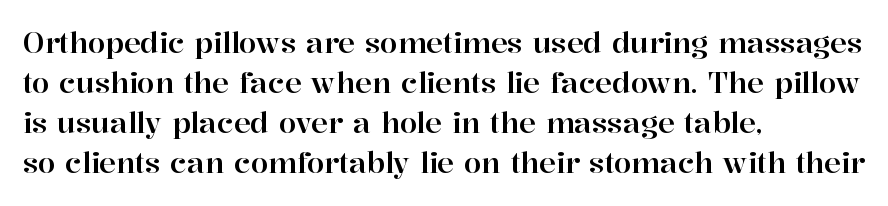
{"serif": "yes", "italic": "no", "width": "normal", "stroke_contrast": "high", "x_height": "medium", "monospaced": "no", "underline": "no", "align": "left", "line_spacing": "normal", "line_spacing_ratio": 1.43, "letter_spacing": "normal", "letter_spacing_em": 0.0, "glyph_px": 28}
